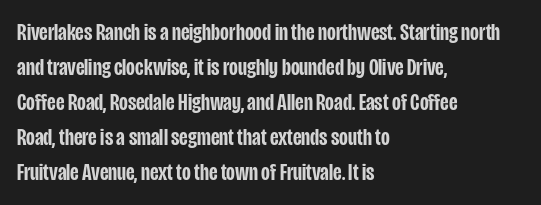
Q: Is the text bold? A: Semi-bold.
Q: Is the text italic (slanted)? A: No, it is upright.
Q: Is the text underlined? A: No.
Q: How is the paragraph aligned? A: Left-aligned.
Q: Is the spacing between letters normal or unusually wide? A: Normal.
Q: Is the spacing between lines tight, normal or loose? A: Normal.
